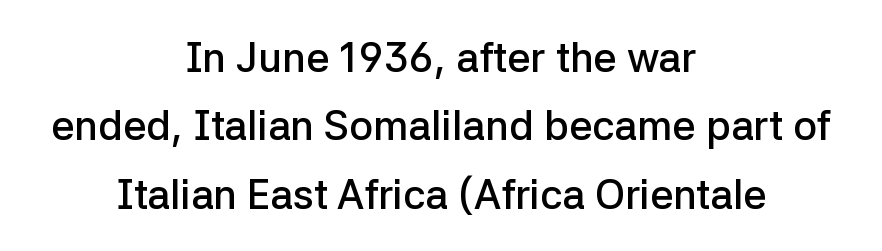
Q: Is the text bold? A: Semi-bold.
Q: Is the text italic (slanted)? A: No, it is upright.
Q: Is the typeface a serif or a sans-serif typeface? A: Sans-serif.
Q: Is the text underlined? A: No.
Q: How is the paragraph aligned? A: Centered.
Q: Is the spacing between letters normal or unusually wide? A: Normal.
Q: Is the spacing between lines tight, normal or loose? A: Normal.
Q: Width (condensed, normal, or wide)? A: Normal.
Q: Stroke contrast? A: Low.
Q: x-height? A: Medium.
Q: Monospaced? A: No.
